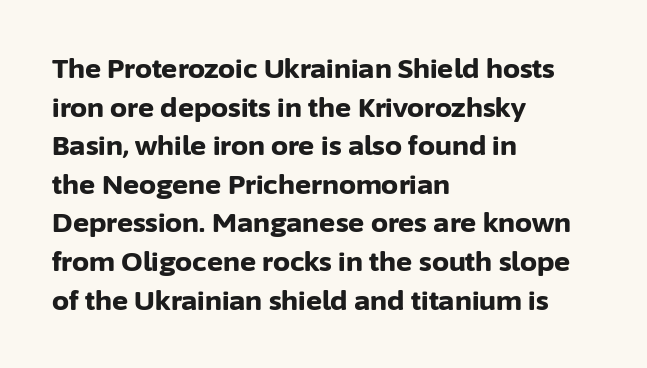
The image shows 27 px bold type, upright; set left-aligned, normal line spacing (1.43x), normal letter spacing, not underlined.
